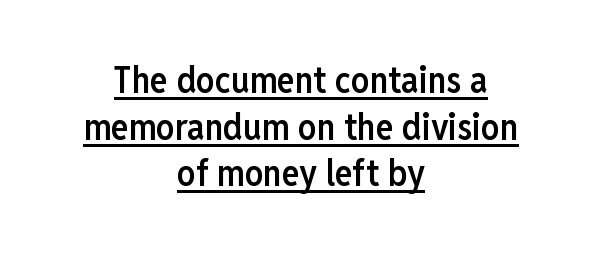
{"serif": "no", "italic": "no", "bold": "semi", "weight": "semibold", "width": "condensed", "stroke_contrast": "low", "x_height": "medium", "monospaced": "no", "underline": "yes", "align": "center", "line_spacing": "normal", "line_spacing_ratio": 1.26, "letter_spacing": "normal", "letter_spacing_em": 0.0, "glyph_px": 37}
